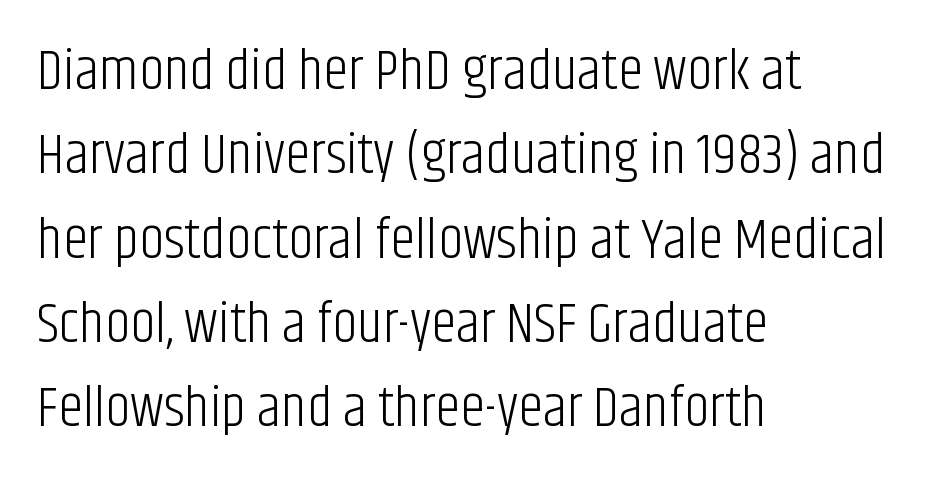
This sample uses a sans-serif face. This block has exactly the height ordinary leading produces. Short and long lines alike share a common starting point at left. The foot of each line stays bare and open.
